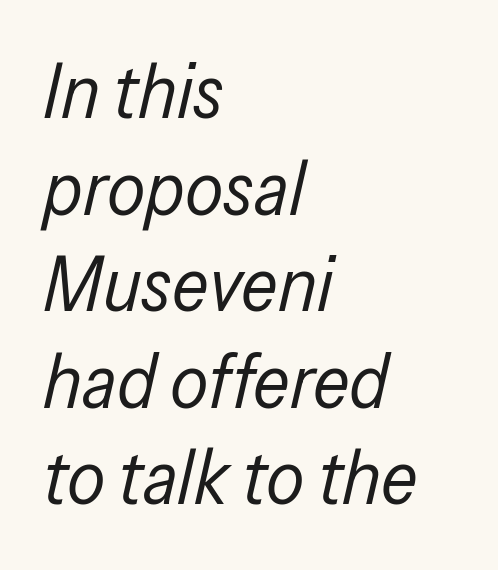
The image shows 76 px regular-weight, condensed type, italic (leaning right); set left-aligned, normal line spacing (1.27x), normal letter spacing, not underlined; low stroke contrast and a medium x-height.
